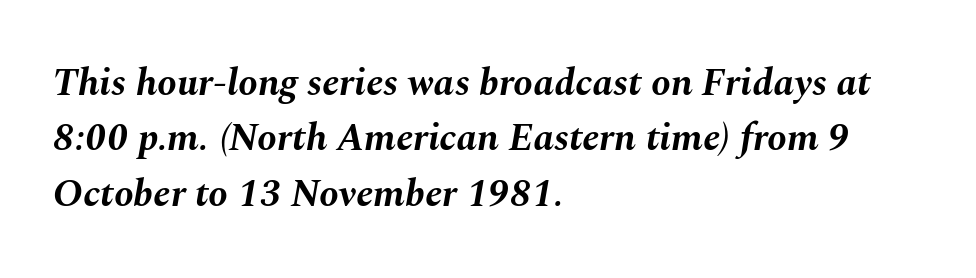
The image shows 39 px bold type, italic (leaning right); set left-aligned, normal line spacing (1.42x), normal letter spacing, not underlined; medium stroke contrast and a medium x-height.
